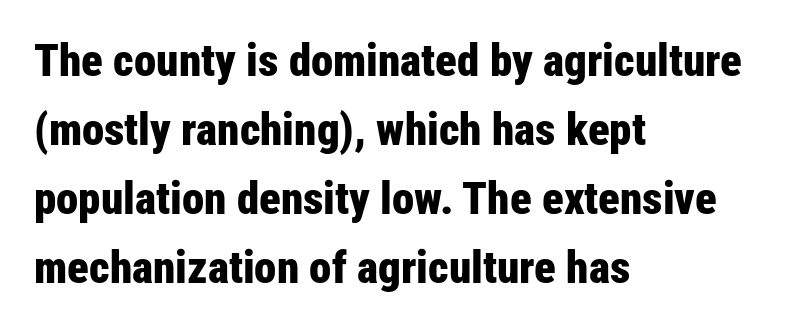
Q: Is the text bold? A: Yes.
Q: Is the text italic (slanted)? A: No, it is upright.
Q: Is the typeface a serif or a sans-serif typeface? A: Sans-serif.
Q: Is the text underlined? A: No.
Q: How is the paragraph aligned? A: Left-aligned.
Q: Is the spacing between letters normal or unusually wide? A: Normal.
Q: Is the spacing between lines tight, normal or loose? A: Normal.
Q: Width (condensed, normal, or wide)? A: Condensed.
Q: Stroke contrast? A: Low.
Q: x-height? A: Medium.
Q: Monospaced? A: No.
